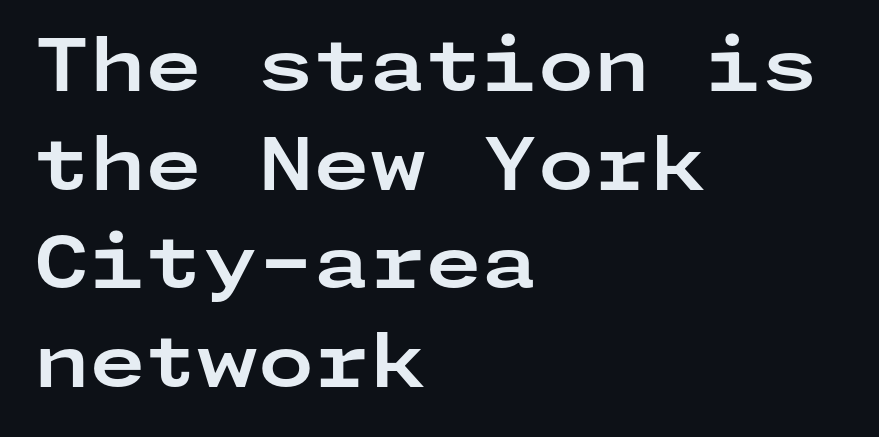
Q: Is the text bold? A: Yes.
Q: Is the text italic (slanted)? A: No, it is upright.
Q: Is the typeface a serif or a sans-serif typeface? A: Sans-serif.
Q: Is the text underlined? A: No.
Q: How is the paragraph aligned? A: Left-aligned.
Q: Is the spacing between letters normal or unusually wide? A: Normal.
Q: Is the spacing between lines tight, normal or loose? A: Normal.
Q: Width (condensed, normal, or wide)? A: Wide.
Q: Stroke contrast? A: Low.
Q: x-height? A: Medium.
